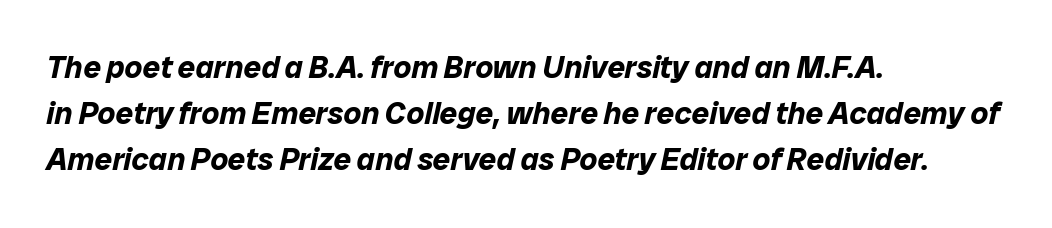
Q: Is the text bold? A: Yes.
Q: Is the text italic (slanted)? A: Yes, it leans right by about 12 degrees.
Q: Is the text underlined? A: No.
Q: How is the paragraph aligned? A: Left-aligned.
Q: Is the spacing between letters normal or unusually wide? A: Normal.
Q: Is the spacing between lines tight, normal or loose? A: Normal.
Q: Width (condensed, normal, or wide)? A: Normal.
Q: Stroke contrast? A: Low.
Q: x-height? A: Medium.
Q: Monospaced? A: No.
